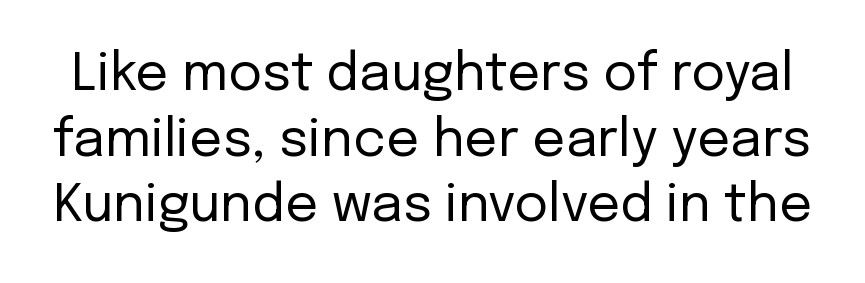
Q: Is the text bold? A: No.
Q: Is the text italic (slanted)? A: No, it is upright.
Q: Is the typeface a serif or a sans-serif typeface? A: Sans-serif.
Q: Is the text underlined? A: No.
Q: Is the spacing between letters normal or unusually wide? A: Normal.
Q: Is the spacing between lines tight, normal or loose? A: Normal.
Q: Width (condensed, normal, or wide)? A: Normal.
Q: Stroke contrast? A: Low.
Q: x-height? A: Medium.
Q: Monospaced? A: No.
